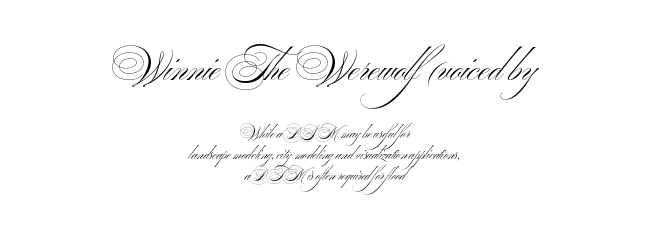
The image shows 36 px light, wide sans-serif type; set centered, normal line spacing (1.51x), normal letter spacing, not underlined; the first (top) block is 2.57x larger; medium stroke contrast and a small x-height.
